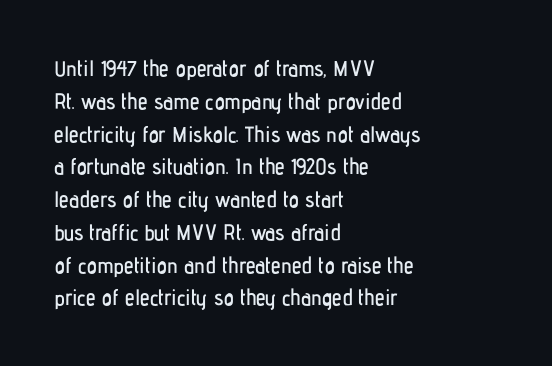
Q: Is the text italic (slanted)? A: No, it is upright.
Q: Is the text underlined? A: No.
Q: How is the paragraph aligned? A: Left-aligned.
Q: Is the spacing between letters normal or unusually wide? A: Normal.
Q: Is the spacing between lines tight, normal or loose? A: Normal.
